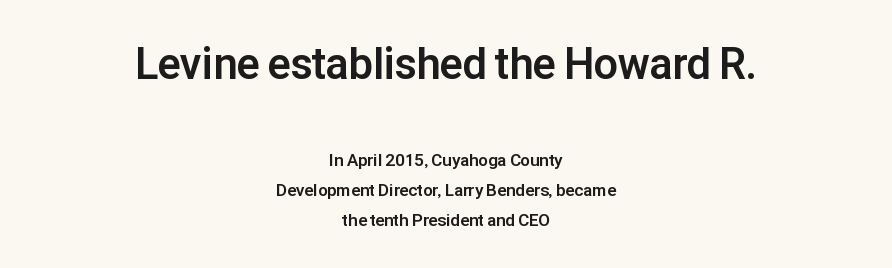
Q: Is the text bold? A: Yes.
Q: Is the text italic (slanted)? A: No, it is upright.
Q: Is the typeface a serif or a sans-serif typeface? A: Sans-serif.
Q: Is the text underlined? A: No.
Q: How is the paragraph aligned? A: Centered.
Q: Is the spacing between letters normal or unusually wide? A: Normal.
Q: Which block of text is set in a larger size, the first (top) or the second (bottom)? A: The first (top) one.
Q: Width (condensed, normal, or wide)? A: Normal.
Q: Stroke contrast? A: Low.
Q: x-height? A: Medium.
Q: Monospaced? A: No.
